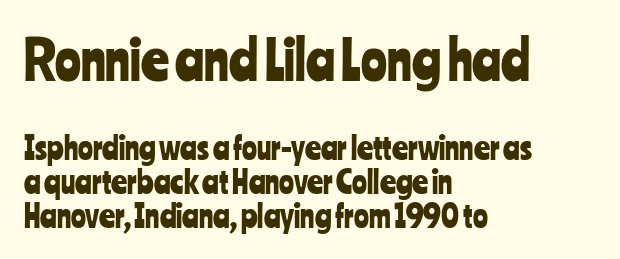
{"serif": "no", "italic": "no", "width": "condensed", "stroke_contrast": "low", "x_height": "medium", "monospaced": "no", "underline": "no", "align": "left", "line_spacing": "tight", "line_spacing_ratio": 1.1, "letter_spacing": "normal", "letter_spacing_em": 0.0, "larger_block": "first", "size_ratio": 1.74, "glyph_px": 54}
